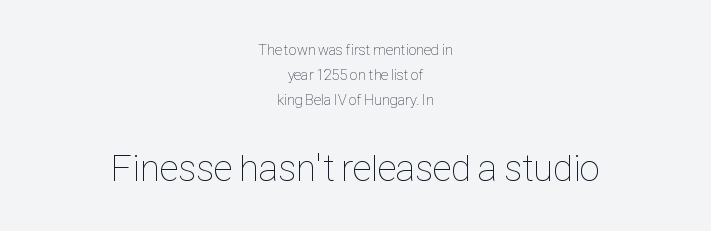
{"italic": "no", "bold": "no", "weight": "thin", "width": "condensed", "stroke_contrast": "low", "x_height": "medium", "monospaced": "no", "underline": "no", "align": "center", "line_spacing": "normal", "line_spacing_ratio": 1.66, "letter_spacing": "normal", "letter_spacing_em": 0.0, "larger_block": "second", "size_ratio": 2.53, "glyph_px": 38}
